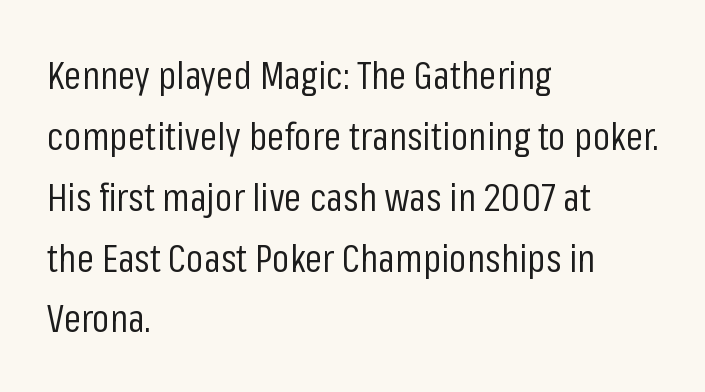
The rendering uses natural spacing where letterforms have individual widths. The compositor pushed each line to the left boundary. The strokes carry an ordinary text weight at most. Decoration check: the copy has no underline. Typographically, this falls in the sans-serif category.
